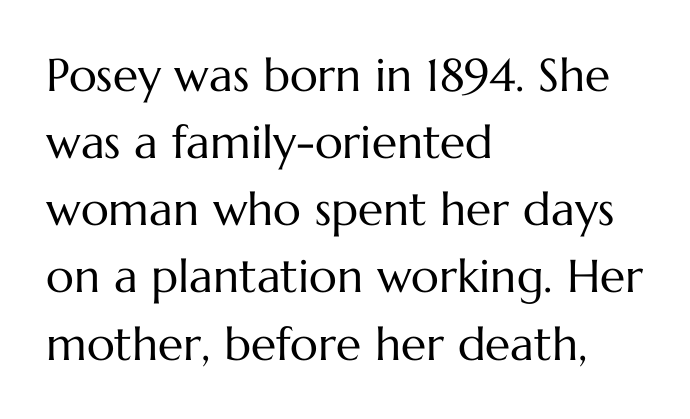
Q: Is the text bold? A: No.
Q: Is the text italic (slanted)? A: No, it is upright.
Q: Is the text underlined? A: No.
Q: How is the paragraph aligned? A: Left-aligned.
Q: Is the spacing between letters normal or unusually wide? A: Normal.
Q: Is the spacing between lines tight, normal or loose? A: Normal.
Q: Width (condensed, normal, or wide)? A: Normal.
Q: Stroke contrast? A: Medium.
Q: x-height? A: Medium.
Q: Monospaced? A: No.
